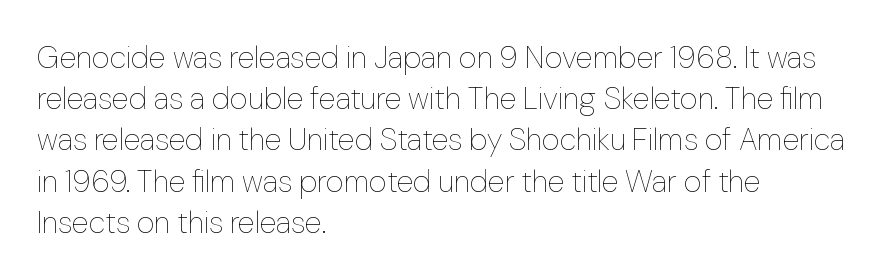
Q: Is the text bold? A: No.
Q: Is the text italic (slanted)? A: No, it is upright.
Q: Is the text underlined? A: No.
Q: How is the paragraph aligned? A: Left-aligned.
Q: Is the spacing between letters normal or unusually wide? A: Normal.
Q: Is the spacing between lines tight, normal or loose? A: Normal.
Q: Width (condensed, normal, or wide)? A: Normal.
Q: Stroke contrast? A: Low.
Q: x-height? A: Medium.
Q: Monospaced? A: No.
